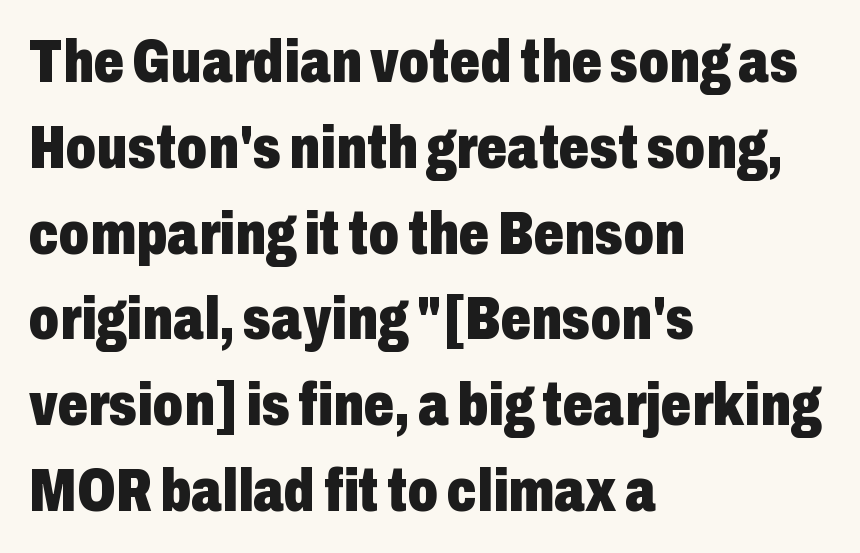
Q: Is the text bold? A: Yes.
Q: Is the text italic (slanted)? A: No, it is upright.
Q: Is the typeface a serif or a sans-serif typeface? A: Sans-serif.
Q: Is the text underlined? A: No.
Q: How is the paragraph aligned? A: Left-aligned.
Q: Is the spacing between letters normal or unusually wide? A: Normal.
Q: Is the spacing between lines tight, normal or loose? A: Normal.
Q: Width (condensed, normal, or wide)? A: Condensed.
Q: Stroke contrast? A: Low.
Q: x-height? A: Medium.
Q: Monospaced? A: No.
